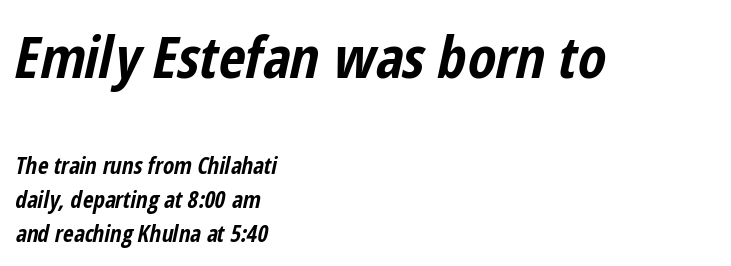
Q: Is the text bold? A: Yes.
Q: Is the text italic (slanted)? A: Yes, it leans right by about 12 degrees.
Q: Is the text underlined? A: No.
Q: How is the paragraph aligned? A: Left-aligned.
Q: Is the spacing between letters normal or unusually wide? A: Normal.
Q: Is the spacing between lines tight, normal or loose? A: Normal.
Q: Which block of text is set in a larger size, the first (top) or the second (bottom)? A: The first (top) one.
Q: Width (condensed, normal, or wide)? A: Condensed.
Q: Stroke contrast? A: Low.
Q: x-height? A: Medium.
Q: Monospaced? A: No.
